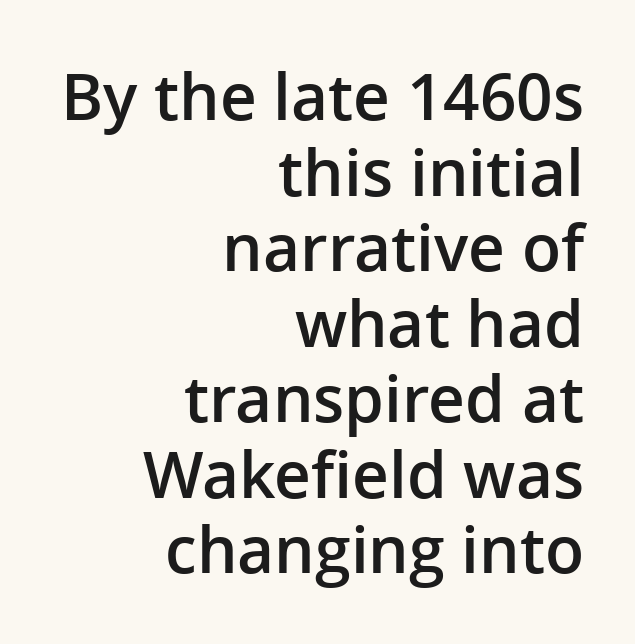
{"serif": "no", "italic": "no", "bold": "semi", "weight": "semibold", "width": "normal", "stroke_contrast": "low", "x_height": "medium", "monospaced": "no", "underline": "no", "align": "right", "line_spacing_ratio": 1.18, "letter_spacing": "normal", "letter_spacing_em": 0.0, "glyph_px": 64}
